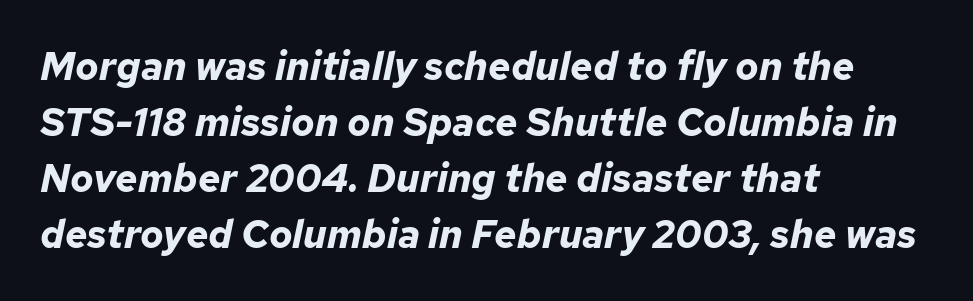
{"italic": "yes", "lean": "right", "slant_degrees": 12, "bold": "yes", "weight": "bold", "width": "normal", "stroke_contrast": "low", "x_height": "medium", "monospaced": "no", "underline": "no", "align": "left", "line_spacing": "normal", "line_spacing_ratio": 1.44, "letter_spacing": "normal", "letter_spacing_em": 0.0, "glyph_px": 39}
